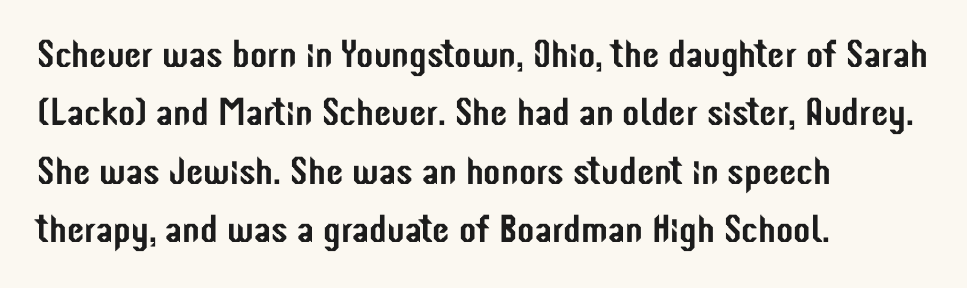
The image shows 39 px condensed sans-serif type, upright; set left-aligned, normal line spacing (1.5x), normal letter spacing, not underlined; low stroke contrast and a medium x-height.
